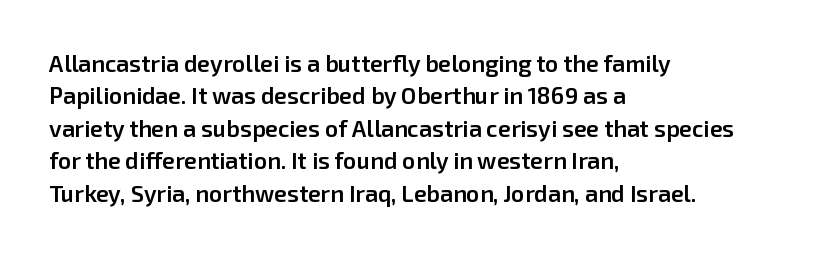
The image shows 23 px text type, upright; set left-aligned, normal line spacing (1.41x), normal letter spacing, not underlined.
